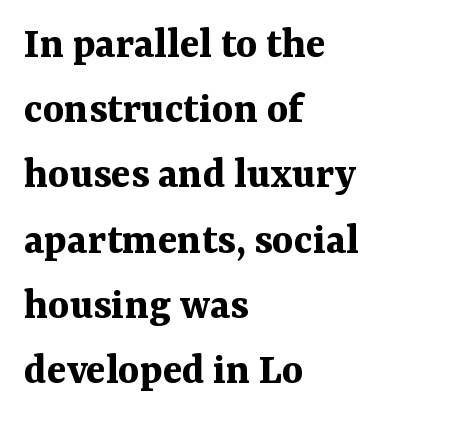
{"serif": "yes", "italic": "no", "bold": "yes", "weight": "bold", "width": "normal", "stroke_contrast": "medium", "x_height": "medium", "monospaced": "no", "underline": "no", "align": "left", "line_spacing": "normal", "line_spacing_ratio": 1.45, "letter_spacing": "normal", "letter_spacing_em": 0.0, "glyph_px": 45}
